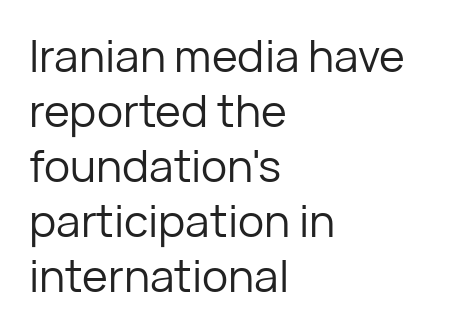
No extra tracking has been applied to these lines. Tall strokes in this sample are plumb rather than angled. No extra ink here — the face is not bold. Observe the absence of serifs on each vertical stroke in this sample. Lines of text with bare space underneath.
